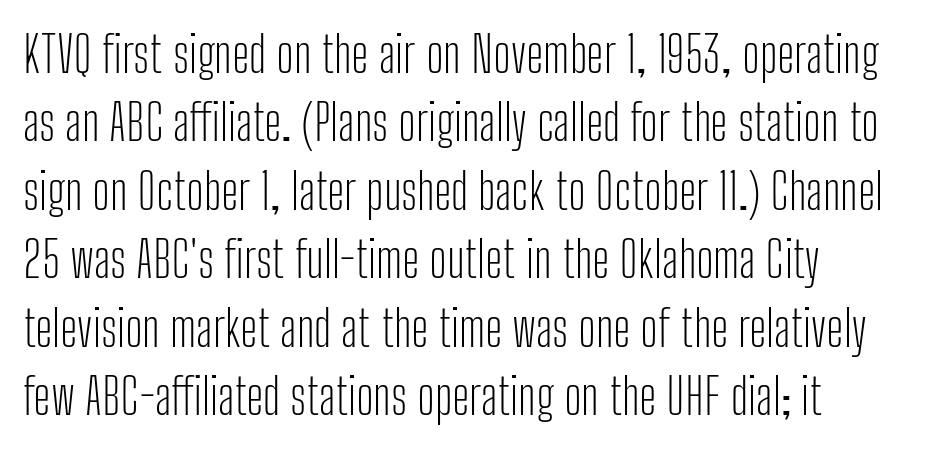
Q: Is the text bold? A: No.
Q: Is the text italic (slanted)? A: No, it is upright.
Q: Is the typeface a serif or a sans-serif typeface? A: Sans-serif.
Q: Is the text underlined? A: No.
Q: How is the paragraph aligned? A: Left-aligned.
Q: Is the spacing between letters normal or unusually wide? A: Normal.
Q: Is the spacing between lines tight, normal or loose? A: Normal.
Q: Width (condensed, normal, or wide)? A: Condensed.
Q: Stroke contrast? A: Low.
Q: x-height? A: Medium.
Q: Monospaced? A: No.
